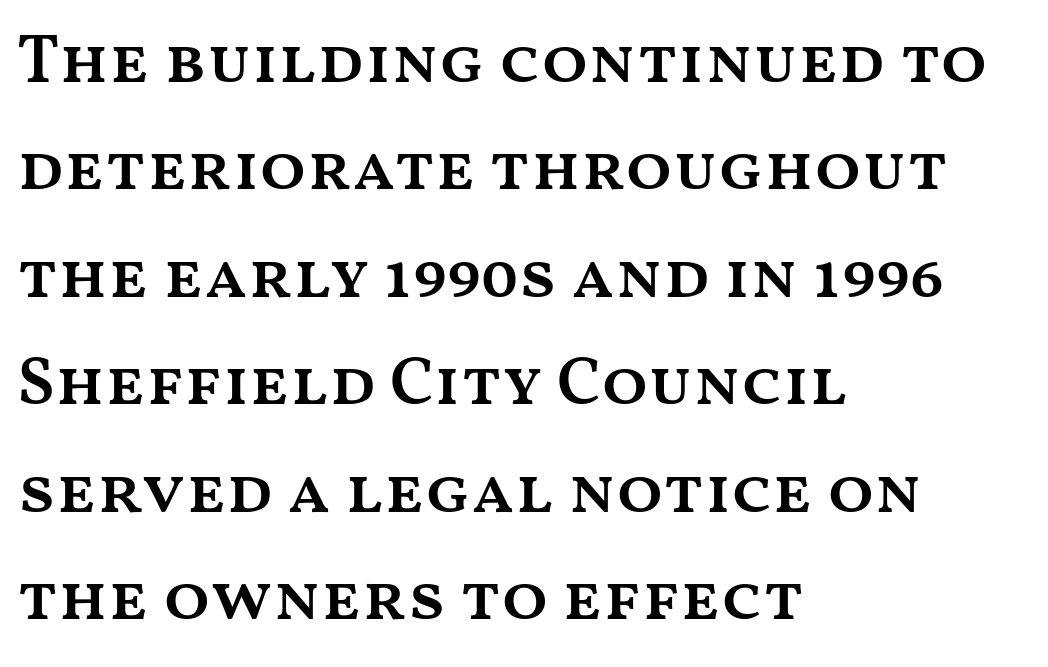
The image shows 68 px semibold, wide type, upright; set left-aligned, normal line spacing (1.58x), normal letter spacing, not underlined; medium stroke contrast and a medium x-height.
